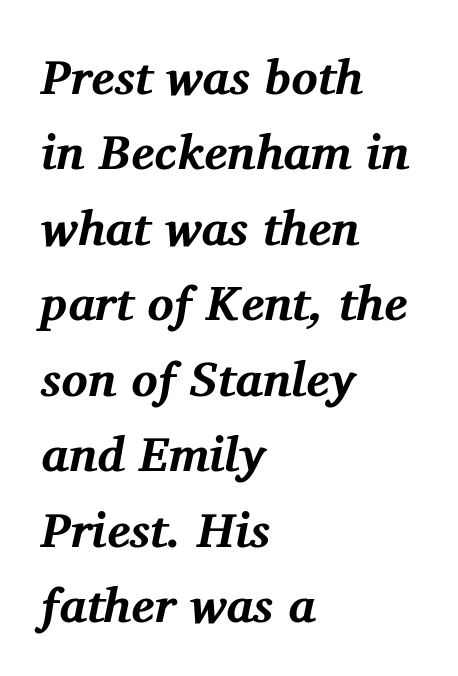
The image shows 49 px bold serif type, italic (leaning right); set left-aligned, normal line spacing (1.54x), normal letter spacing, not underlined; medium stroke contrast and a medium x-height.
